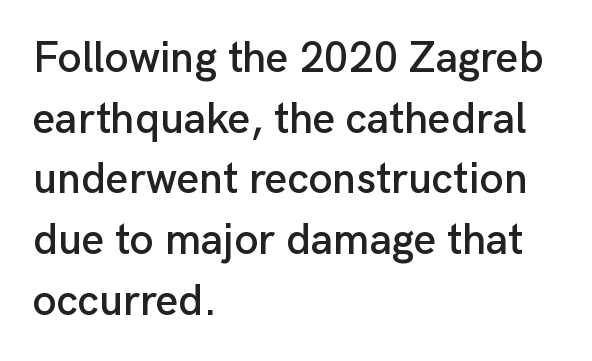
{"serif": "no", "italic": "no", "width": "normal", "stroke_contrast": "low", "x_height": "medium", "monospaced": "no", "underline": "no", "align": "left", "line_spacing": "normal", "line_spacing_ratio": 1.41, "letter_spacing": "normal", "letter_spacing_em": 0.0, "glyph_px": 43}
